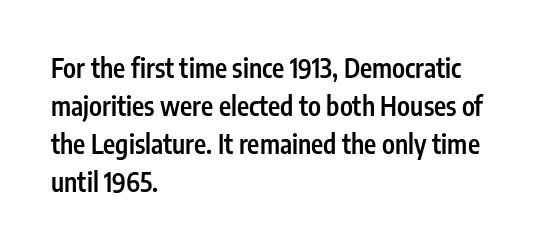
One glance says typical: line gaps are just what's usual. All the whitespace from short lines collects on the right. Stems and bowls a touch heavier than normal — semibold. Only glyphs here, with clear space below each row. Letter spacing: default.
